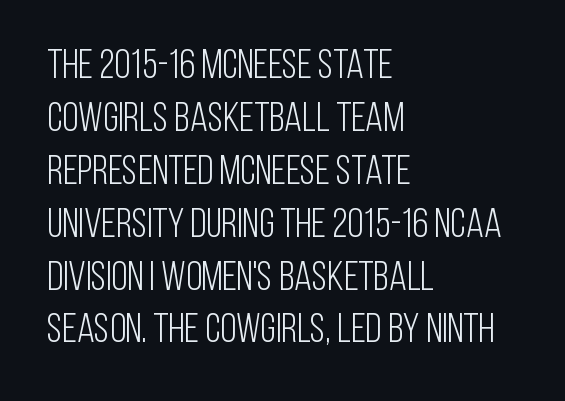
{"serif": "no", "italic": "no", "bold": "no", "weight": "light", "width": "condensed", "stroke_contrast": "low", "x_height": "large", "monospaced": "no", "underline": "no", "align": "left", "line_spacing": "normal", "line_spacing_ratio": 1.29, "letter_spacing": "normal", "letter_spacing_em": 0.0, "glyph_px": 41}
